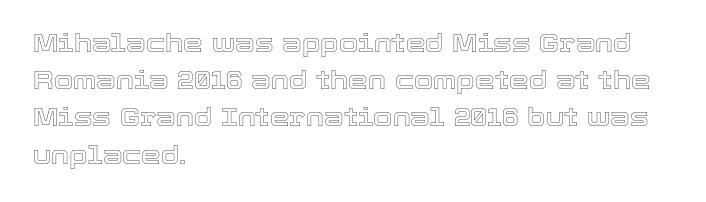
{"italic": "no", "underline": "no", "align": "left", "line_spacing": "normal", "line_spacing_ratio": 1.49, "letter_spacing": "normal", "letter_spacing_em": 0.0, "glyph_px": 25}
